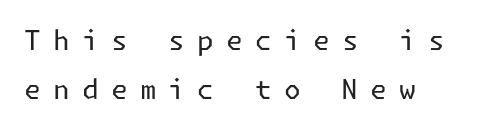
Q: Is the text bold? A: No.
Q: Is the text italic (slanted)? A: No, it is upright.
Q: Is the text underlined? A: No.
Q: How is the paragraph aligned? A: Left-aligned.
Q: Is the spacing between letters normal or unusually wide? A: Unusually wide.
